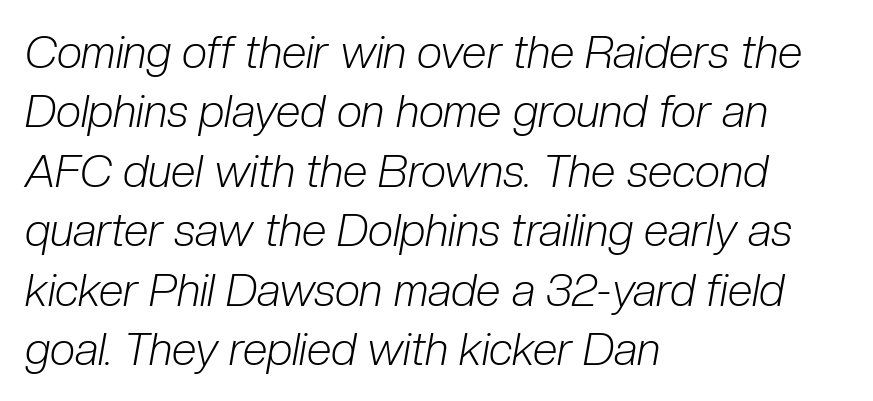
{"italic": "yes", "lean": "right", "slant_degrees": 10, "bold": "no", "weight": "light", "width": "condensed", "stroke_contrast": "low", "x_height": "medium", "monospaced": "no", "underline": "no", "align": "left", "line_spacing": "normal", "line_spacing_ratio": 1.32, "letter_spacing": "normal", "letter_spacing_em": 0.0, "glyph_px": 45}
